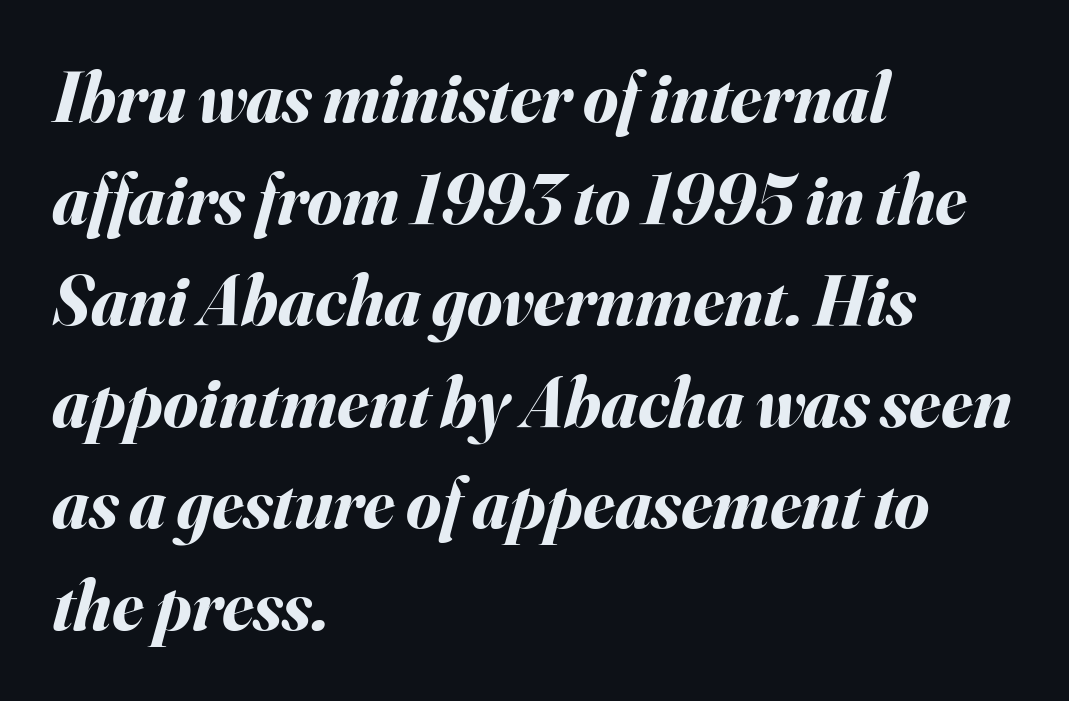
{"italic": "yes", "lean": "right", "slant_degrees": 16, "bold": "yes", "weight": "bold", "width": "normal", "stroke_contrast": "medium", "x_height": "small", "monospaced": "no", "underline": "no", "align": "left", "line_spacing": "normal", "line_spacing_ratio": 1.43, "letter_spacing": "normal", "letter_spacing_em": 0.0, "glyph_px": 71}
